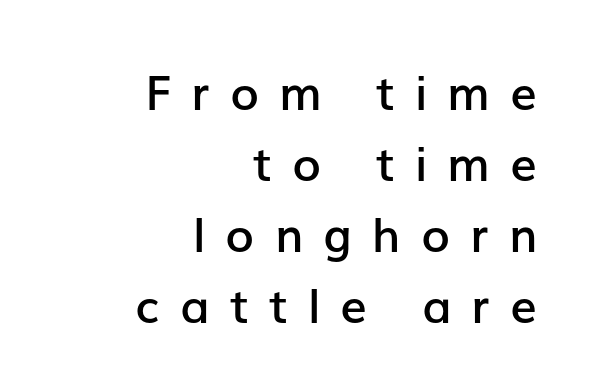
The image shows 47 px semibold sans-serif type, upright; set right-aligned, normal line spacing (1.51x), unusually wide letter spacing (+0.43 em), not underlined; low stroke contrast and a medium x-height.
